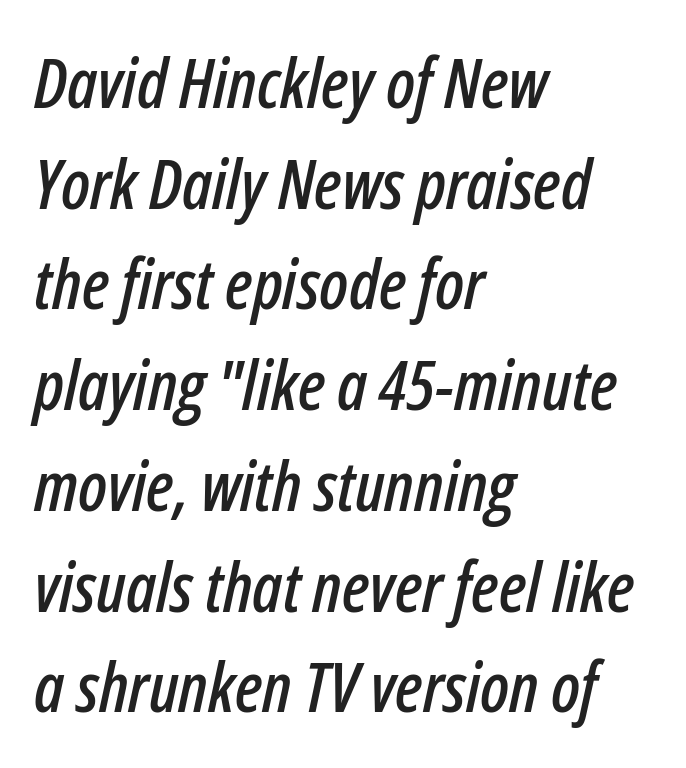
Q: Is the text italic (slanted)? A: Yes, it leans right by about 12 degrees.
Q: Is the text underlined? A: No.
Q: How is the paragraph aligned? A: Left-aligned.
Q: Is the spacing between letters normal or unusually wide? A: Normal.
Q: Is the spacing between lines tight, normal or loose? A: Normal.
Q: Width (condensed, normal, or wide)? A: Condensed.
Q: Stroke contrast? A: Low.
Q: x-height? A: Medium.
Q: Monospaced? A: No.
